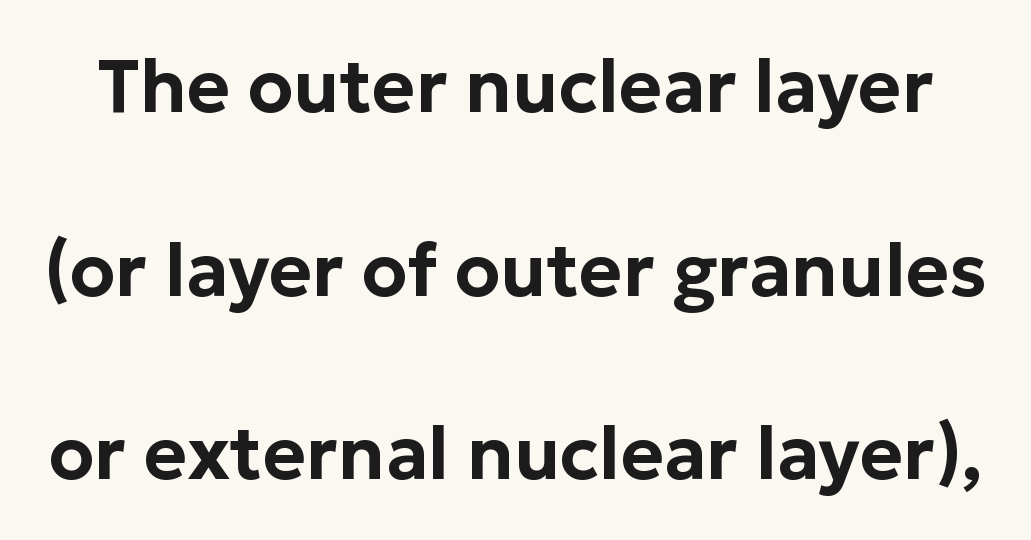
Students, observe: this is what heavily led, spacious text looks like. You could not count columns in this text — the font is proportionally spaced. Italic? Not at all — the glyphs are vertical. This is sans-serif lettering, the kind often seen on screens and signage. Letter spacing: default. Bare-footed words on every line.
